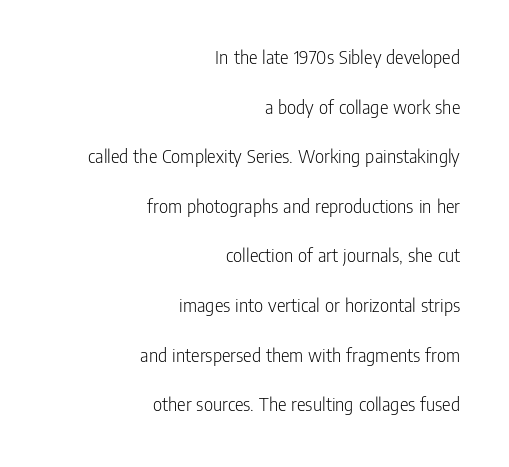
The horizontal fit of the characters is conventional and even. The letters look calm and open, with moderate or lighter stems. Horizontally, the lines are justified to the trailing edge only. Honestly, the rows look like they've been pulled way apart.
